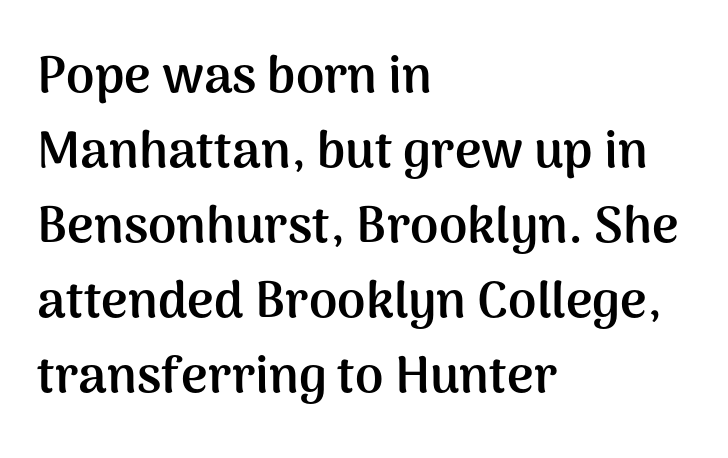
The image shows 51 px semibold sans-serif type, upright; set left-aligned, normal line spacing (1.47x), normal letter spacing, not underlined; medium stroke contrast and a medium x-height.
